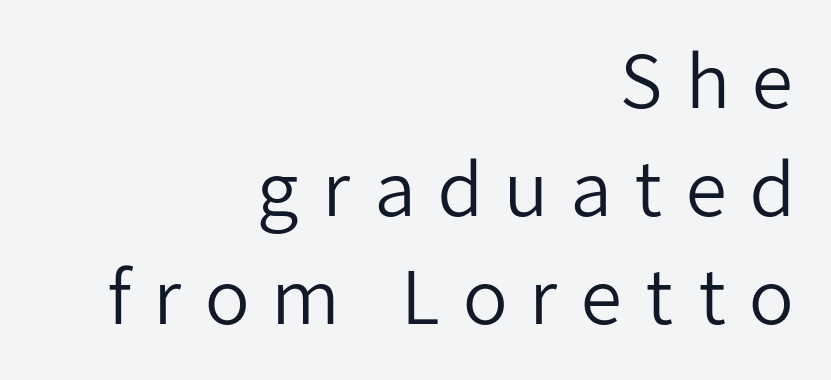
The letters are spread apart with noticeably loose tracking. Do the letters lean? They stand straight. Students, observe: this is what conventionally led text looks like. Check where the strokes stop: nothing finishes them off — pure sans.
